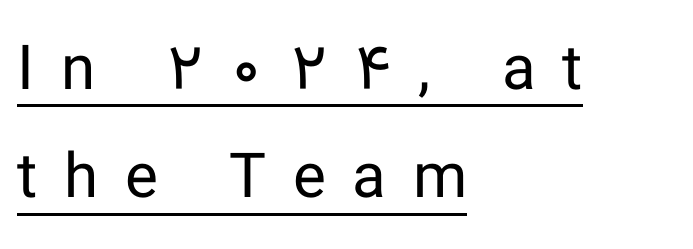
{"serif": "no", "italic": "no", "bold": "no", "weight": "regular", "width": "normal", "stroke_contrast": "low", "x_height": "medium", "monospaced": "no", "underline": "yes", "align": "left", "line_spacing_ratio": 1.75, "letter_spacing": "wide", "letter_spacing_em": 0.43, "glyph_px": 62}
